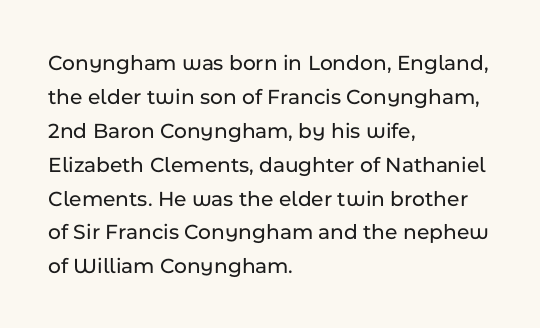
Q: Is the text italic (slanted)? A: No, it is upright.
Q: Is the text underlined? A: No.
Q: How is the paragraph aligned? A: Left-aligned.
Q: Is the spacing between letters normal or unusually wide? A: Normal.
Q: Is the spacing between lines tight, normal or loose? A: Normal.
